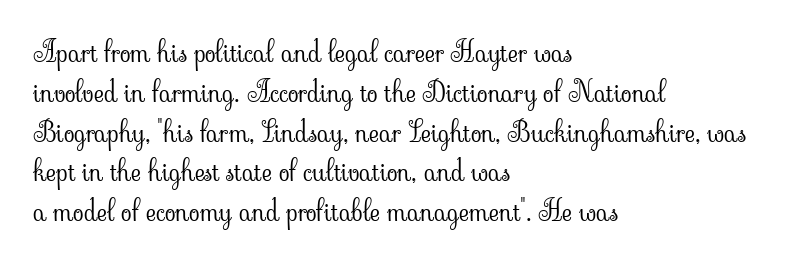
Line starts are locked; line ends wander. Compared with typical body copy, the letter spacing here is the same. A roman cut, with each character standing at attention. Leading: standard. The baseline area is clear.
